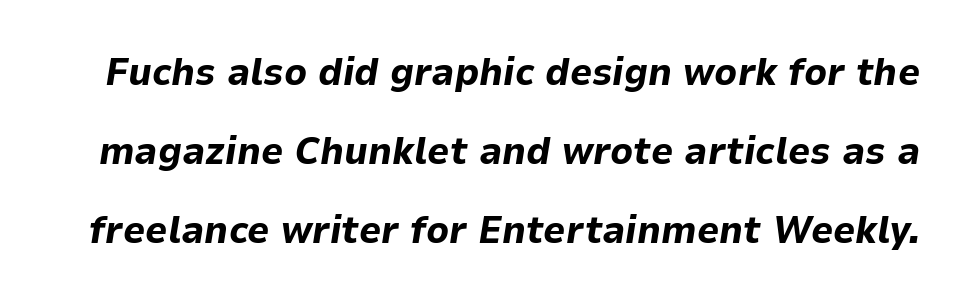
The image shows 39 px bold type, italic (leaning right); set loose line spacing (2.03x), normal letter spacing, not underlined; low stroke contrast and a medium x-height.
